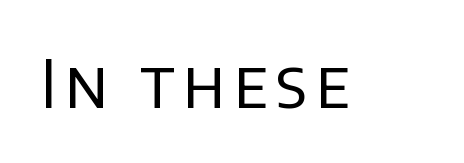
The image shows 66 px regular-weight sans-serif type, upright; set not underlined; low stroke contrast and a large x-height.
